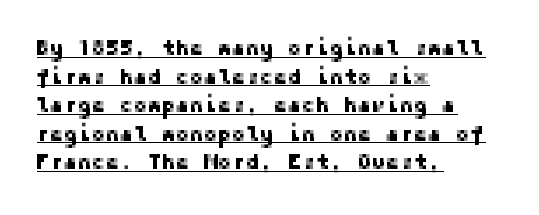
Q: Is the text italic (slanted)? A: No, it is upright.
Q: Is the text underlined? A: Yes.
Q: How is the paragraph aligned? A: Left-aligned.
Q: Is the spacing between letters normal or unusually wide? A: Normal.
Q: Is the spacing between lines tight, normal or loose? A: Normal.
